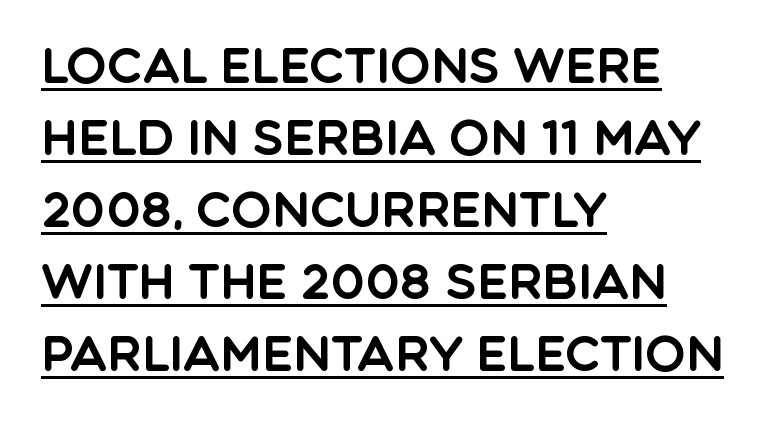
Normally led — the rows are evenly, conventionally spaced. Tracking here is standard; glyphs follow each other at the usual distance. Check where the strokes stop: nothing finishes them off — pure sans. The passage is arranged the way most books set body copy — flush left. Varying glyph widths throughout — classic text-font behaviour.
